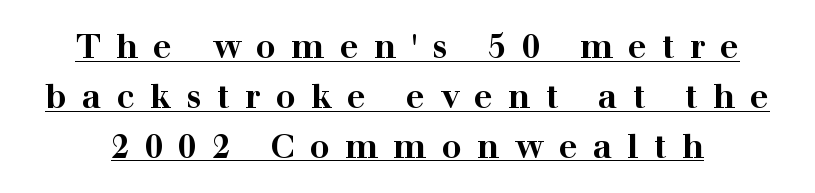
This is heavy type, rendered in bold. These lines are rendered in a variable-pitch font. A normal amount of white space separates one row of letters from the next. The text was rendered using a seriffed face with decorative stroke endings. The letters are spread apart with noticeably loose tracking.
